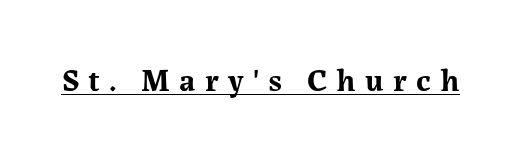
Do the characters align in a grid? No, the font is proportional. The type family on display is of the serif kind. This sample uses expanded letter spacing, leaving extra air between glyphs. Compared with undecorated copy, this sample adds a rule below the words.
